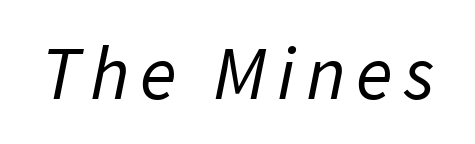
The foot of each line stays bare and open. Do the characters align in a grid? No, the font is proportional. No extra ink here — the face is not bold. The typeface chosen for these lines omits serifs.
